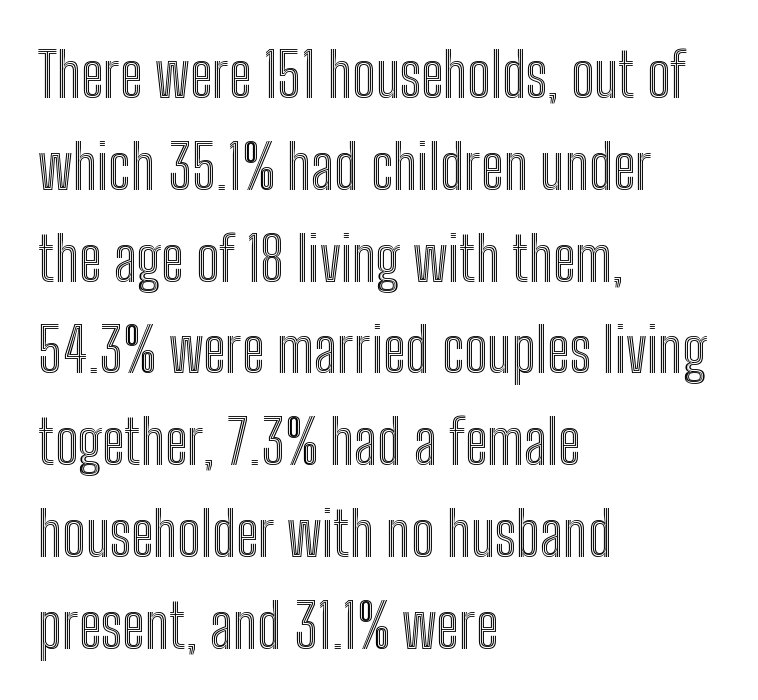
{"italic": "no", "width": "condensed", "x_height": "medium", "monospaced": "no", "underline": "no", "align": "left", "line_spacing": "normal", "line_spacing_ratio": 1.53, "letter_spacing": "normal", "letter_spacing_em": 0.0, "glyph_px": 60}
